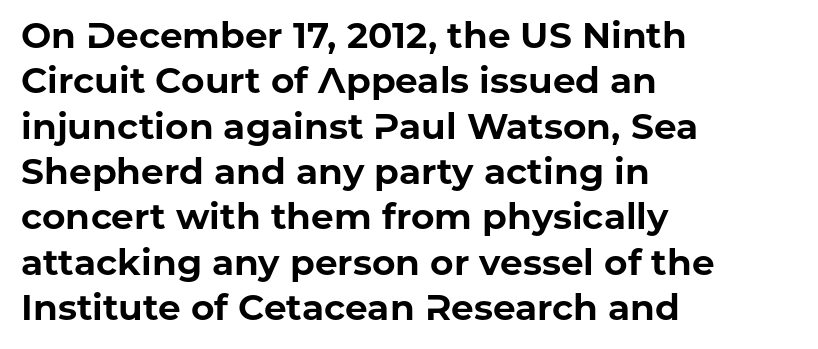
Think of a printed novel: that variable character pitch is what you see here. This rendering features lettering with no underline. Honestly, the row spacing looks completely unremarkable. Plenty of ink on the page — the face is bold.
